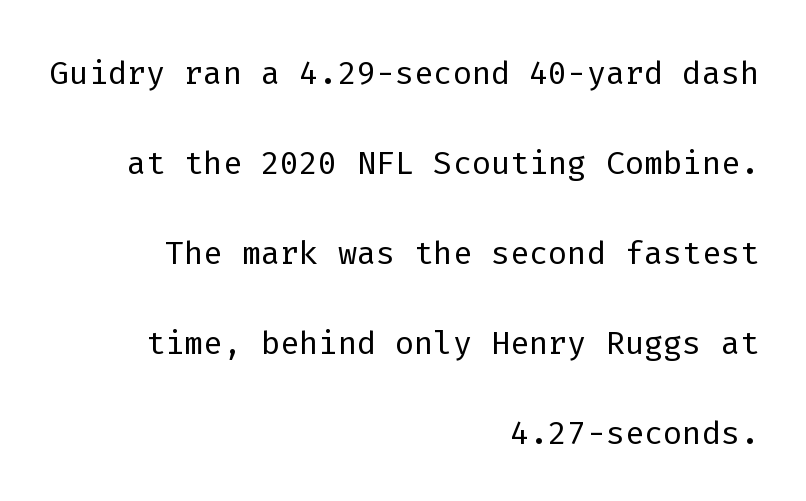
The image shows 45 px light sans-serif type, upright, monospaced; set right-aligned, loose line spacing (2.0x), normal letter spacing, not underlined; low stroke contrast and a medium x-height.
